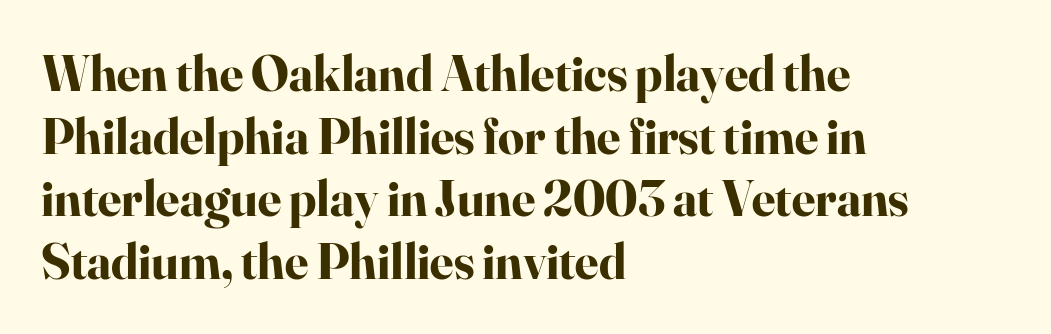
{"serif": "yes", "italic": "no", "bold": "yes", "weight": "bold", "width": "normal", "stroke_contrast": "high", "x_height": "small", "monospaced": "no", "underline": "no", "align": "left", "line_spacing_ratio": 1.23, "letter_spacing": "normal", "letter_spacing_em": 0.0, "glyph_px": 51}
